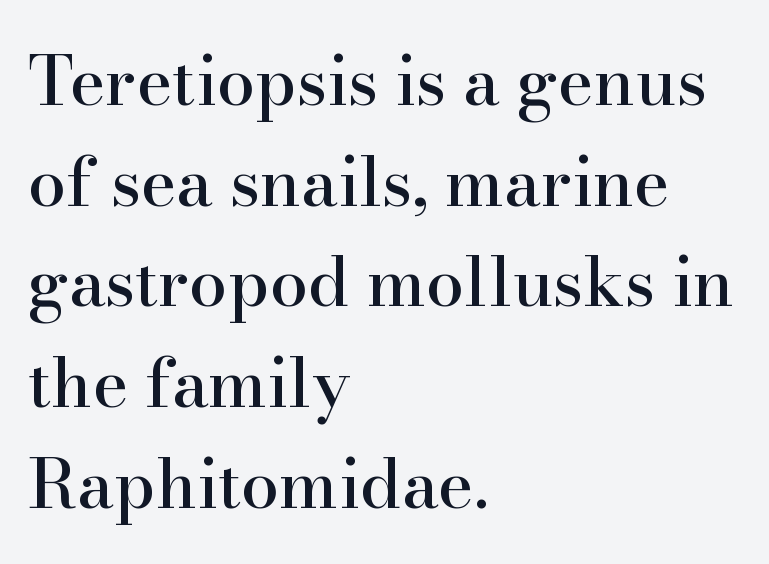
The image shows 68 px serif type, upright; set left-aligned, normal line spacing (1.48x), normal letter spacing, not underlined; high stroke contrast and a small x-height.
